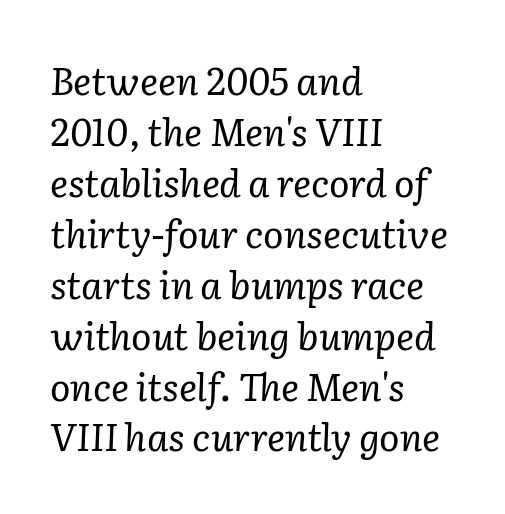
Q: Is the text bold? A: No.
Q: Is the text italic (slanted)? A: Yes, it leans right by about 2 degrees.
Q: Is the typeface a serif or a sans-serif typeface? A: Serif.
Q: Is the text underlined? A: No.
Q: How is the paragraph aligned? A: Left-aligned.
Q: Is the spacing between letters normal or unusually wide? A: Normal.
Q: Is the spacing between lines tight, normal or loose? A: Normal.
Q: Width (condensed, normal, or wide)? A: Normal.
Q: Stroke contrast? A: Low.
Q: x-height? A: Medium.
Q: Monospaced? A: No.
